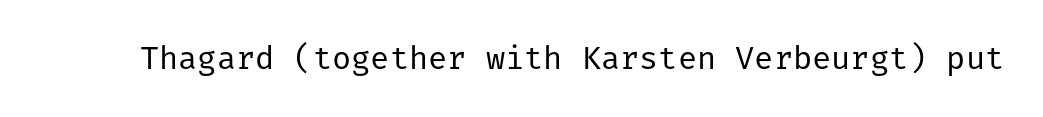
Q: Is the text bold? A: No.
Q: Is the text italic (slanted)? A: No, it is upright.
Q: Is the typeface a serif or a sans-serif typeface? A: Sans-serif.
Q: Is the text underlined? A: No.
Q: Is the spacing between letters normal or unusually wide? A: Normal.
Q: Width (condensed, normal, or wide)? A: Normal.
Q: Stroke contrast? A: Low.
Q: x-height? A: Medium.
